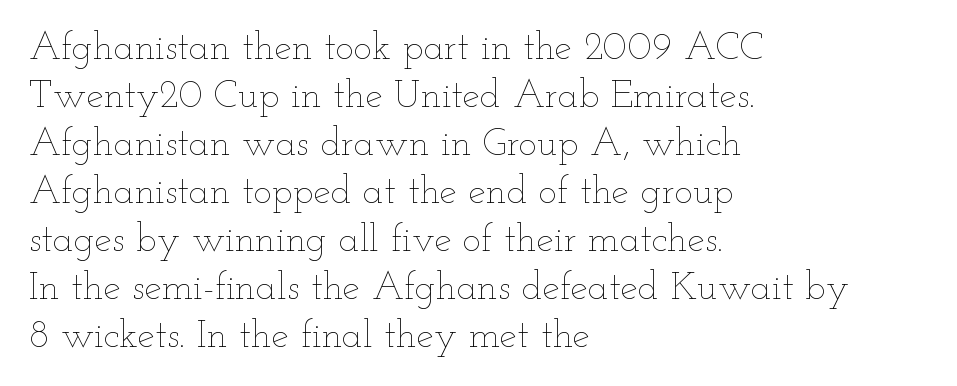
{"italic": "no", "bold": "no", "weight": "thin", "width": "wide", "stroke_contrast": "low", "x_height": "small", "monospaced": "no", "underline": "no", "align": "left", "line_spacing_ratio": 1.23, "letter_spacing": "normal", "letter_spacing_em": 0.0, "glyph_px": 39}
